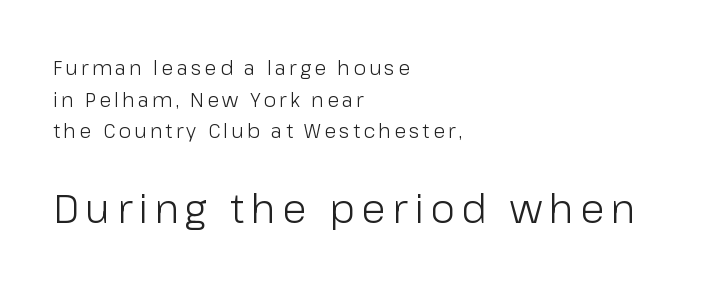
Clear beneath every line of the passage. A normal amount of white space separates one row of letters from the next. Does the copy run flush right? No — it runs flush left. Every character sits straight up, as roman type does. Bigger letters appear in the bottom chunk; the top chunk is reduced.
